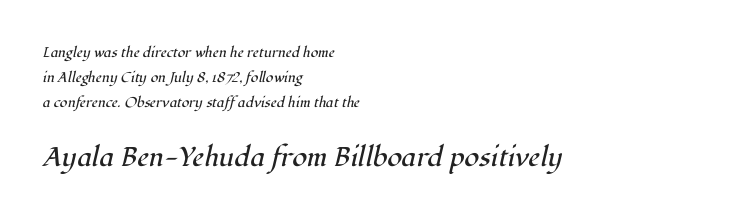
Is the lower block the larger one? Yes — the lower block carries the bigger type. You could call the tracking neutral — neither tight nor loose. The letters look calm and open, with moderate or lighter stems. You can tell it's italic because the verticals aren't actually vertical. The compositor pushed each line to the left boundary.
